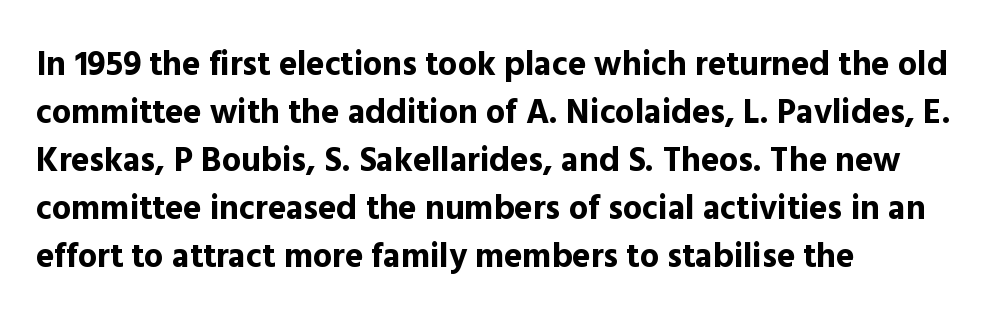
The image shows 34 px bold sans-serif type, upright; set left-aligned, normal line spacing (1.41x), normal letter spacing, not underlined; a medium x-height.
